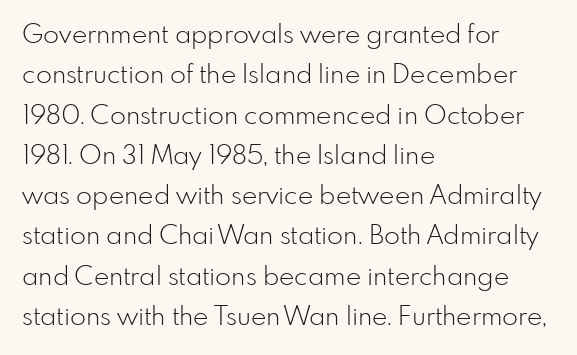
{"italic": "no", "bold": "no", "underline": "no", "align": "left", "line_spacing": "normal", "line_spacing_ratio": 1.55, "letter_spacing": "normal", "letter_spacing_em": 0.0, "glyph_px": 26}
